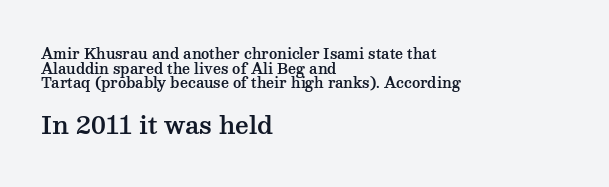
The image shows 24 px text type, upright; set left-aligned, tight line spacing (1.05x), normal letter spacing, not underlined; the second (bottom) block is 1.71x larger.
